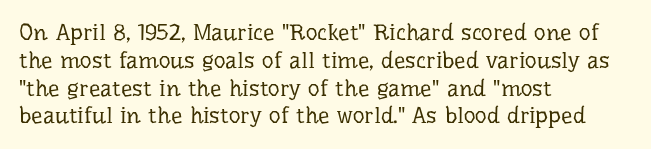
The image shows 23 px text type, upright; set left-aligned, line spacing 1.21x, normal letter spacing, not underlined.
